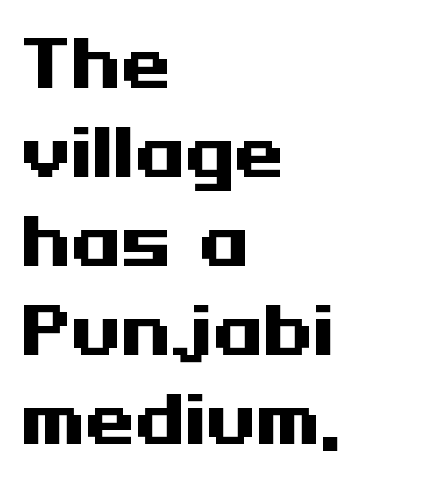
The image shows 64 px heavy, wide sans-serif type, upright; set left-aligned, normal line spacing (1.39x), normal letter spacing, not underlined; medium stroke contrast and a medium x-height.
